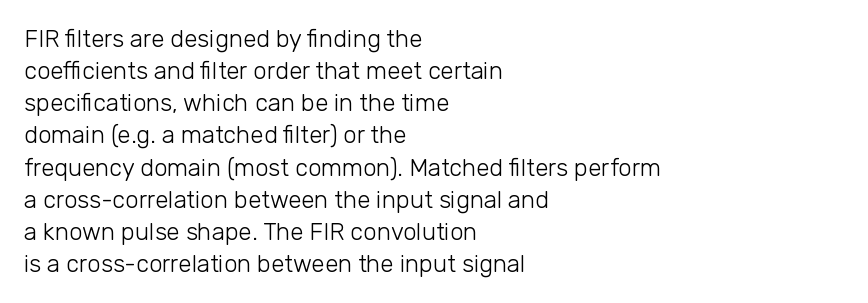
The image shows 24 px text type, upright; set left-aligned, normal line spacing (1.34x), normal letter spacing, not underlined.
